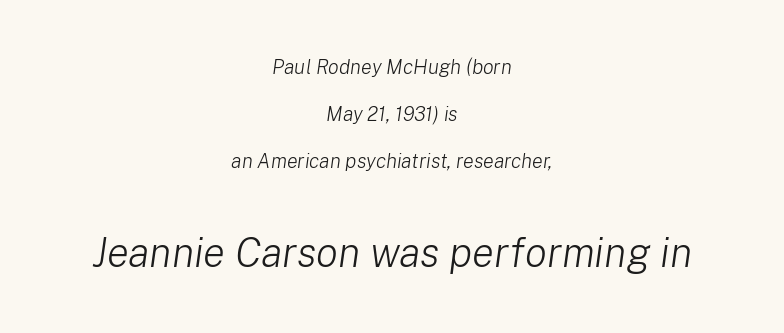
The image shows 41 px light type, italic (leaning right); set centered, loose line spacing (2.34x), normal letter spacing, not underlined; the second (bottom) block is 2.05x larger; low stroke contrast and a medium x-height.
